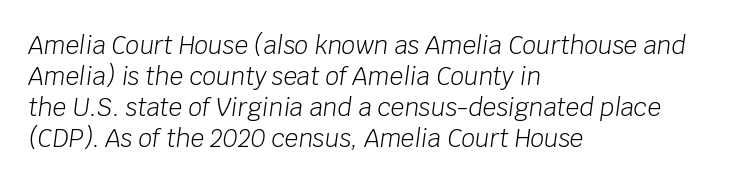
Q: Is the text bold? A: No.
Q: Is the text italic (slanted)? A: Yes, it leans right by about 8 degrees.
Q: Is the text underlined? A: No.
Q: How is the paragraph aligned? A: Left-aligned.
Q: Is the spacing between letters normal or unusually wide? A: Normal.
Q: Is the spacing between lines tight, normal or loose? A: Normal.
